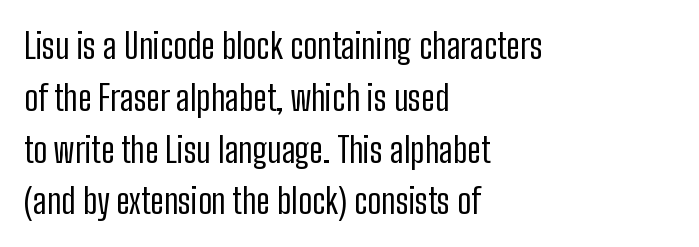
Q: Is the text bold? A: No.
Q: Is the text italic (slanted)? A: No, it is upright.
Q: Is the typeface a serif or a sans-serif typeface? A: Sans-serif.
Q: Is the text underlined? A: No.
Q: How is the paragraph aligned? A: Left-aligned.
Q: Is the spacing between letters normal or unusually wide? A: Normal.
Q: Is the spacing between lines tight, normal or loose? A: Normal.
Q: Width (condensed, normal, or wide)? A: Condensed.
Q: Stroke contrast? A: Low.
Q: x-height? A: Medium.
Q: Monospaced? A: No.
